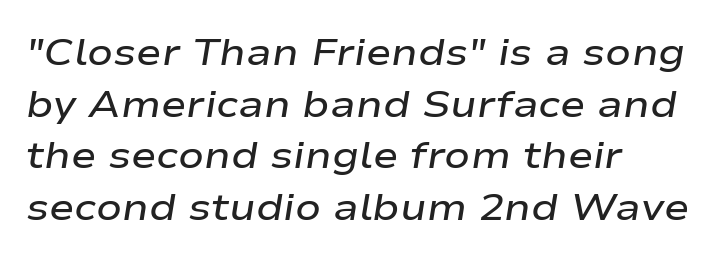
{"italic": "yes", "lean": "right", "slant_degrees": 9, "bold": "semi", "weight": "semibold", "width": "wide", "stroke_contrast": "low", "x_height": "medium", "monospaced": "no", "underline": "no", "align": "left", "line_spacing": "normal", "line_spacing_ratio": 1.36, "letter_spacing": "normal", "letter_spacing_em": 0.0, "glyph_px": 38}
